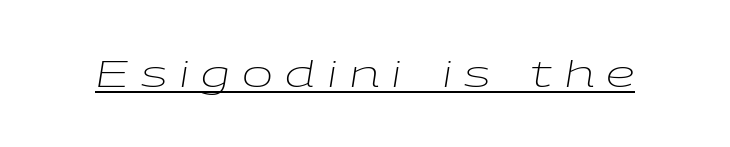
Letters have the restrained weight of plain body copy at most. Yep, that's italic — everything's leaning. Think of a printed novel: that variable character pitch is what you see here. Substantial extra tracking has been applied to these lines. Honestly, the underline is the first thing you notice here.
